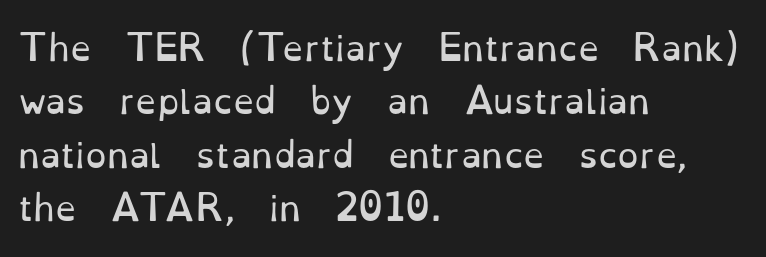
Q: Is the text bold? A: No.
Q: Is the text italic (slanted)? A: No, it is upright.
Q: Is the typeface a serif or a sans-serif typeface? A: Sans-serif.
Q: Is the text underlined? A: No.
Q: How is the paragraph aligned? A: Left-aligned.
Q: Is the spacing between letters normal or unusually wide? A: Normal.
Q: Is the spacing between lines tight, normal or loose? A: Normal.
Q: Width (condensed, normal, or wide)? A: Normal.
Q: Stroke contrast? A: Low.
Q: x-height? A: Small.
Q: Monospaced? A: No.
